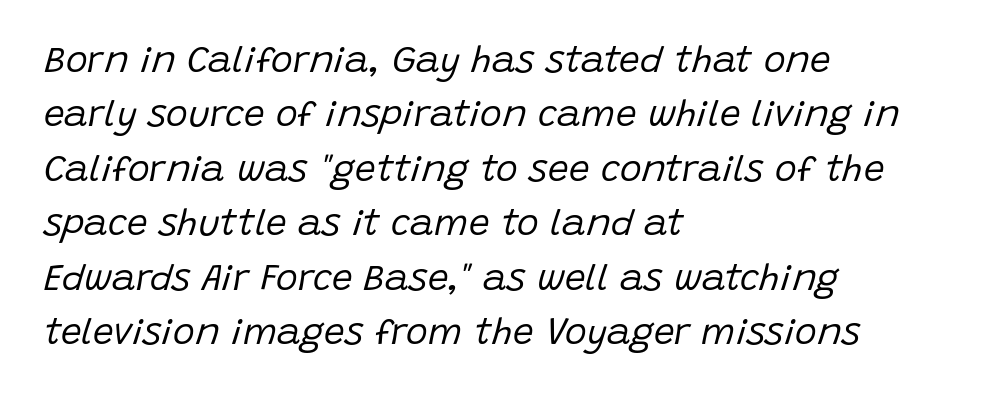
The image shows 37 px regular-weight type, italic (leaning right); set left-aligned, normal line spacing (1.47x), normal letter spacing, not underlined; low stroke contrast and a large x-height.
